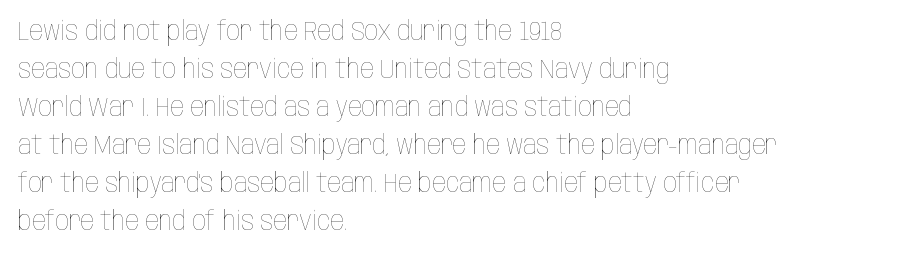
The image shows 27 px text type, upright; set left-aligned, normal line spacing (1.41x), normal letter spacing, not underlined.
